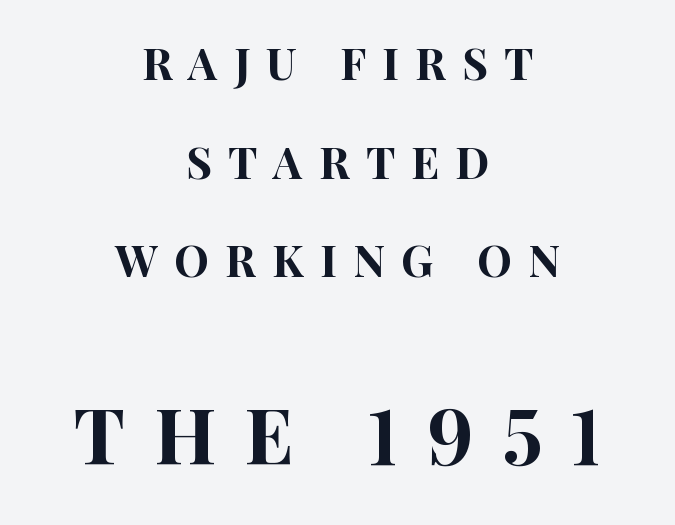
The image shows 77 px condensed sans-serif type, upright; set centered, loose line spacing (2.24x), unusually wide letter spacing (+0.37 em), not underlined; the second (bottom) block is 1.75x larger; high stroke contrast and a large x-height.
